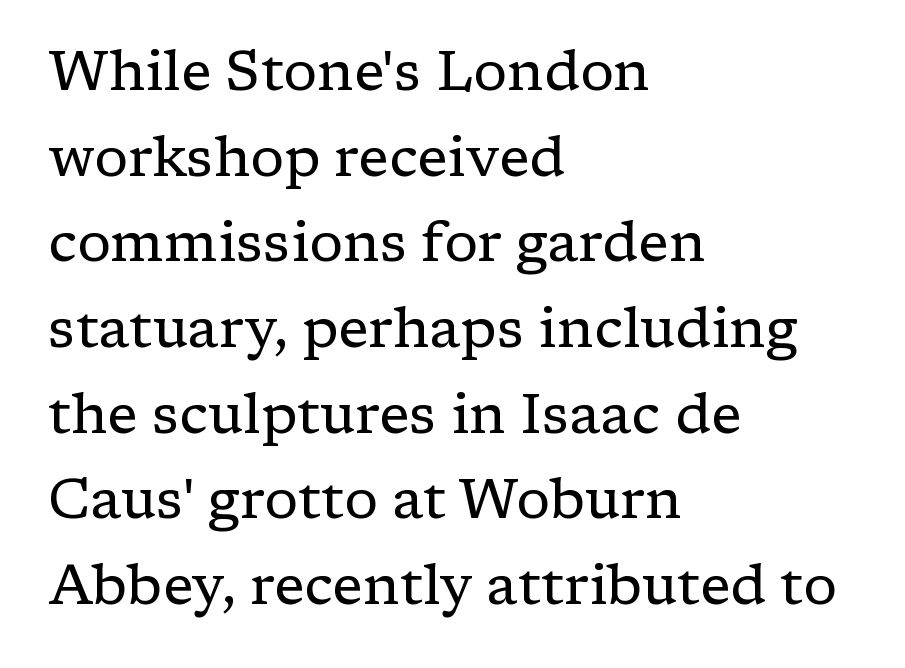
The image shows 56 px regular-weight serif type, upright; set left-aligned, normal line spacing (1.53x), normal letter spacing, not underlined; low stroke contrast and a medium x-height.
